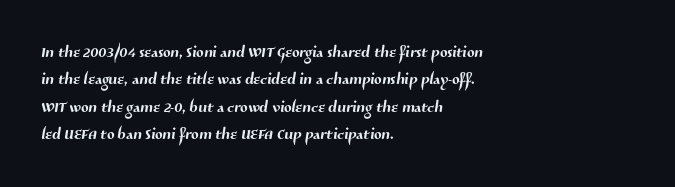
The image shows 22 px text type; set left-aligned, line spacing 1.24x, normal letter spacing, not underlined.
